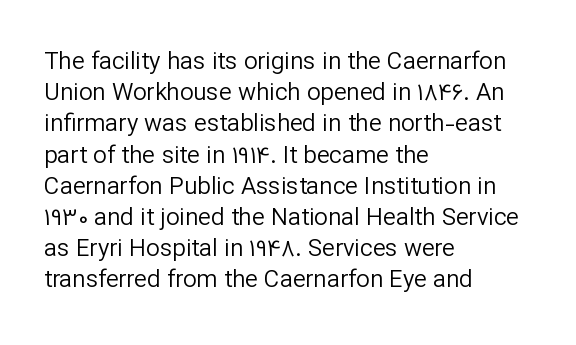
The image shows 24 px text type, upright; set left-aligned, normal line spacing (1.3x), normal letter spacing, not underlined.
